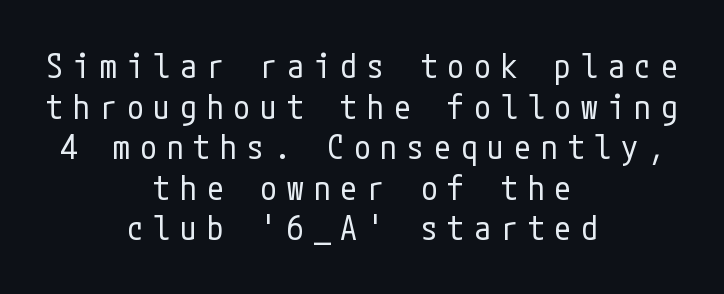
{"serif": "no", "italic": "no", "bold": "no", "weight": "regular", "width": "condensed", "stroke_contrast": "low", "x_height": "medium", "underline": "no", "align": "center", "line_spacing_ratio": 1.23, "letter_spacing": "wide", "letter_spacing_em": 0.31, "glyph_px": 33}
